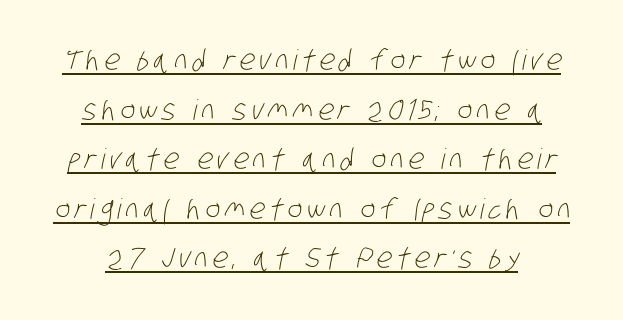
{"serif": "no", "bold": "no", "weight": "light", "width": "condensed", "stroke_contrast": "low", "x_height": "large", "monospaced": "no", "underline": "yes", "line_spacing_ratio": 1.77, "glyph_px": 28}
